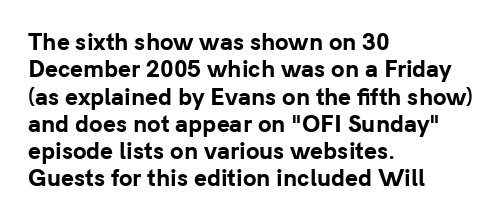
Chunky letters — that's bold for sure. Caption: standard tracking, unaltered. Descenders are the only things crossing below the line. Typeset ragged right — the left edge is the straight one. The letters stand upright; this is a roman face.
